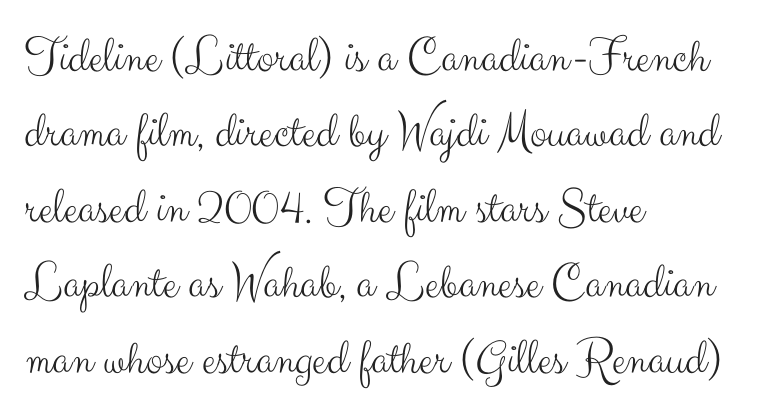
What's the leading like? Ordinary, nothing unusual. The words here are not underlined. The lines are quadded left. Stems here are at most as thick as an everyday book face.
